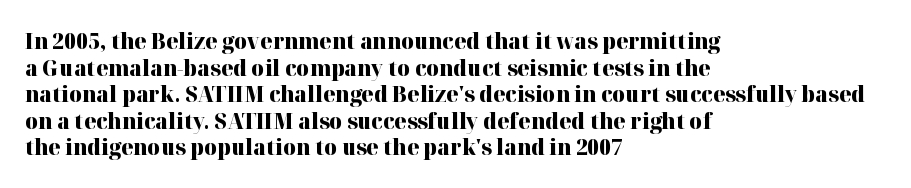
The image shows 22 px bold type, upright; set left-aligned, line spacing 1.21x, normal letter spacing, not underlined.
